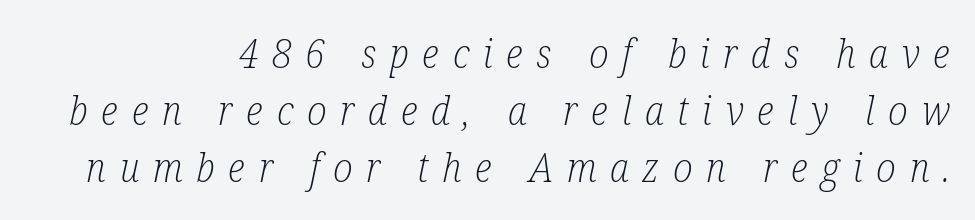
Q: Is the text bold? A: No.
Q: Is the text italic (slanted)? A: Yes, it leans right by about 12 degrees.
Q: Is the typeface a serif or a sans-serif typeface? A: Serif.
Q: Is the text underlined? A: No.
Q: How is the paragraph aligned? A: Right-aligned.
Q: Is the spacing between letters normal or unusually wide? A: Unusually wide.
Q: Is the spacing between lines tight, normal or loose? A: Normal.
Q: Width (condensed, normal, or wide)? A: Condensed.
Q: Stroke contrast? A: Low.
Q: x-height? A: Medium.
Q: Monospaced? A: No.
